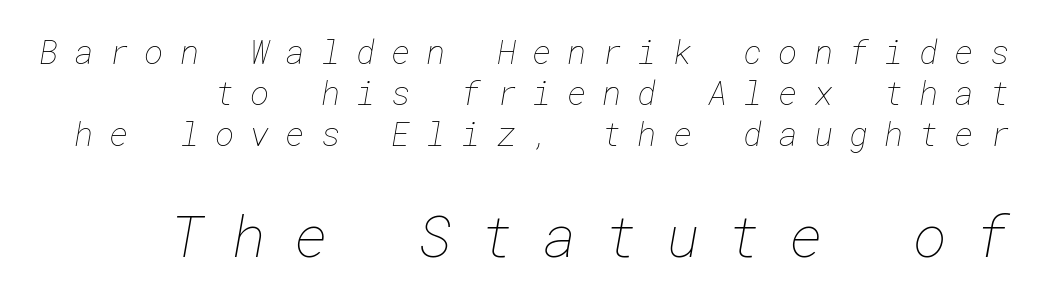
{"bold": "no", "weight": "thin", "width": "normal", "stroke_contrast": "low", "x_height": "medium", "underline": "no", "line_spacing": "normal", "line_spacing_ratio": 1.25, "letter_spacing": "wide", "letter_spacing_em": 0.48, "larger_block": "second", "size_ratio": 1.76, "glyph_px": 58}
